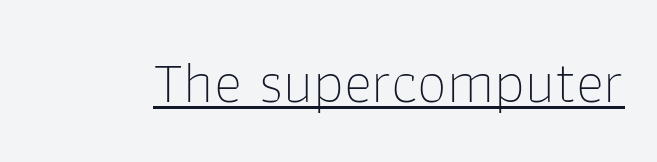
You could not count columns in this text — the font is proportionally spaced. Stroke mass is kept to a normal reading level or below. Are there feet on the stems? There aren't — it's a sans. Between one letter and the next there's only the usual sliver of space. Like a heading marked for emphasis, these lines bear an underscore. The font's upright variant was chosen for this text.
